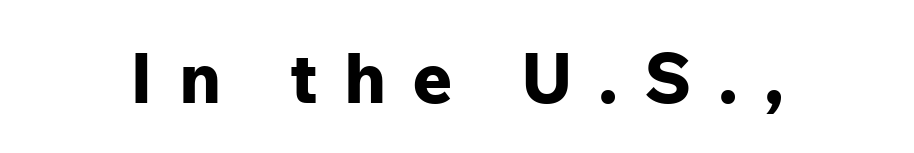
The image shows 70 px bold sans-serif type, upright; set unusually wide letter spacing (+0.37 em), not underlined; low stroke contrast and a medium x-height.
